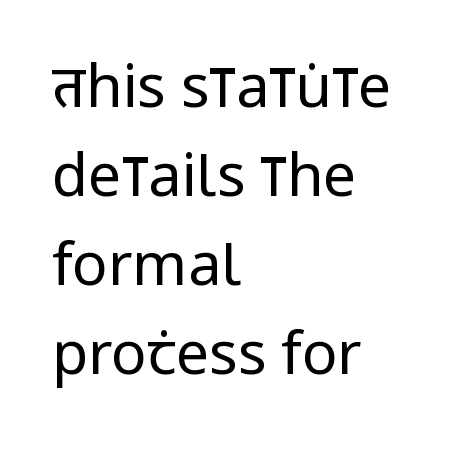
Rows of type keep a routine distance in the vertical direction. Stroke terminals: plain, sans-serif. The compositor pushed each line to the left boundary. A bare baseline throughout the passage. Is the type heavy? It reads as light-to-regular instead.
